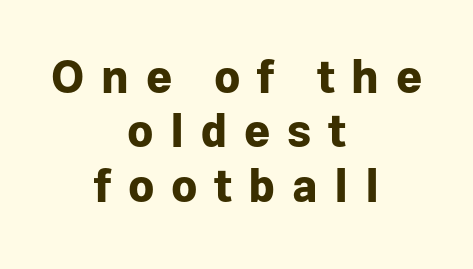
Q: Is the text bold? A: Yes.
Q: Is the text italic (slanted)? A: No, it is upright.
Q: Is the typeface a serif or a sans-serif typeface? A: Sans-serif.
Q: Is the text underlined? A: No.
Q: How is the paragraph aligned? A: Centered.
Q: Is the spacing between letters normal or unusually wide? A: Unusually wide.
Q: Width (condensed, normal, or wide)? A: Normal.
Q: Stroke contrast? A: Low.
Q: x-height? A: Medium.
Q: Monospaced? A: No.
